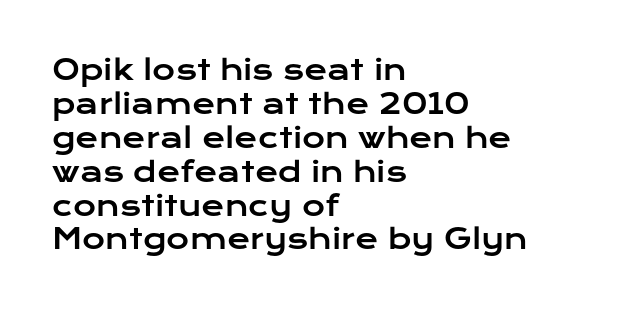
{"serif": "no", "italic": "no", "width": "wide", "stroke_contrast": "low", "x_height": "medium", "monospaced": "no", "underline": "no", "align": "left", "line_spacing_ratio": 1.21, "letter_spacing": "normal", "letter_spacing_em": 0.0, "glyph_px": 28}
